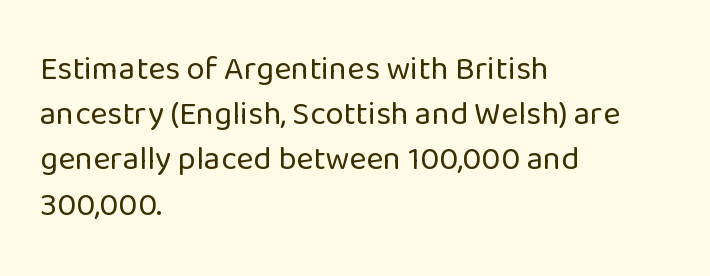
Varying glyph widths throughout — classic text-font behaviour. Underline: absent. The line texture is even and compact thanks to regular tracking. Does the type have serifs? No, each stem ends abruptly. What's the leading like? Ordinary, nothing unusual.
